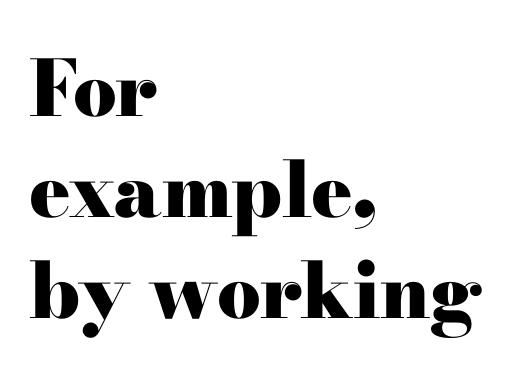
{"serif": "yes", "italic": "no", "bold": "yes", "weight": "heavy", "width": "wide", "stroke_contrast": "high", "x_height": "small", "monospaced": "no", "underline": "no", "align": "left", "line_spacing": "normal", "line_spacing_ratio": 1.31, "letter_spacing": "normal", "letter_spacing_em": 0.0, "glyph_px": 77}
